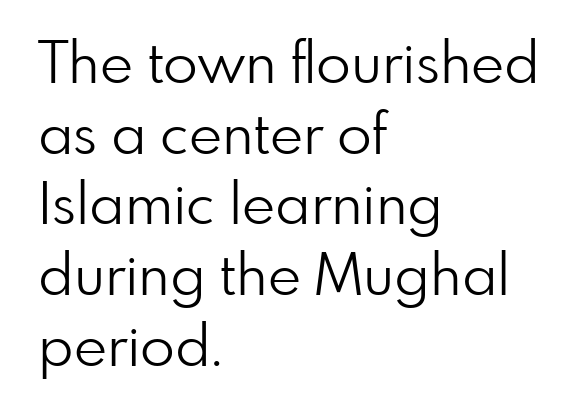
The image shows 57 px light sans-serif type, upright; set left-aligned, line spacing 1.24x, normal letter spacing, not underlined; low stroke contrast and a small x-height.
